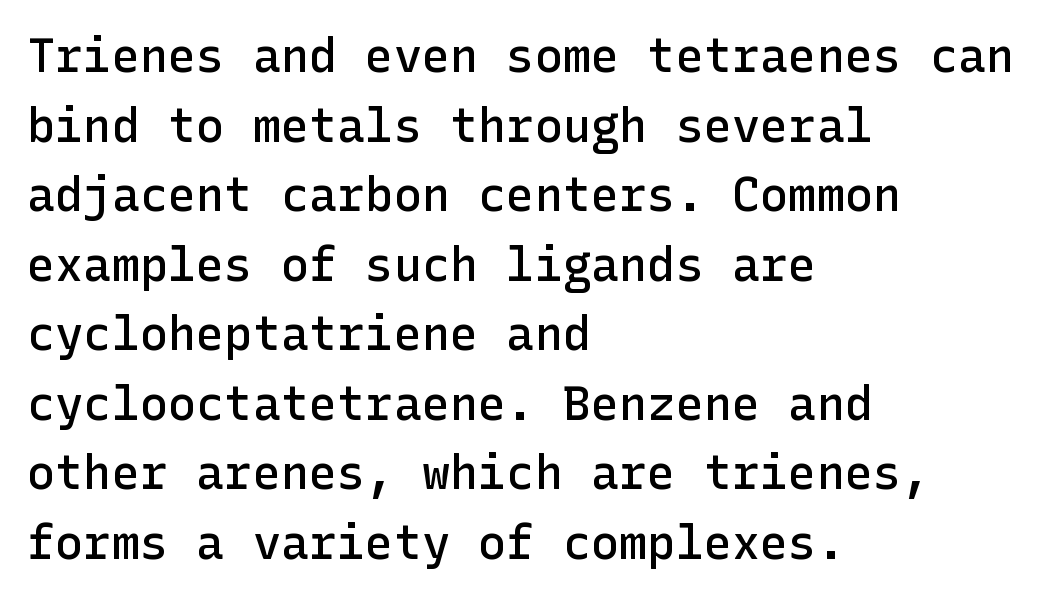
The image shows 47 px semibold sans-serif type, upright; set left-aligned, normal line spacing (1.48x), normal letter spacing, not underlined; low stroke contrast and a medium x-height.
